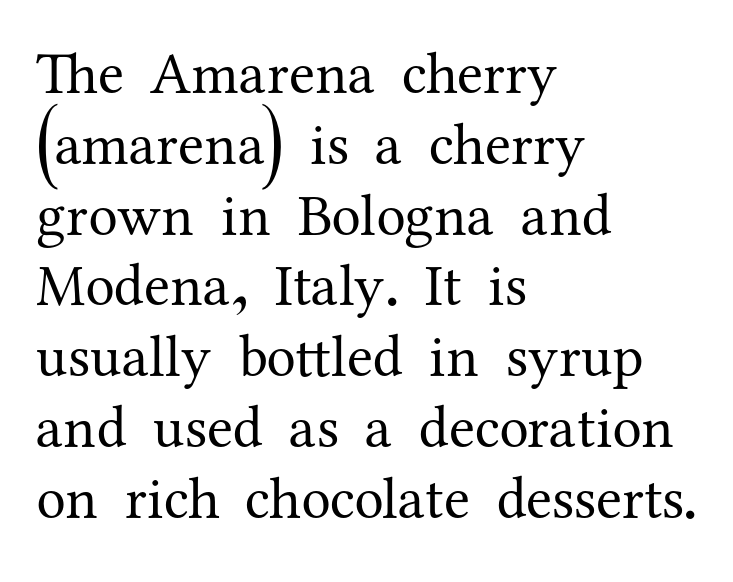
The image shows 59 px regular-weight serif type, upright; set left-aligned, line spacing 1.2x, normal letter spacing, not underlined; medium stroke contrast and a medium x-height.
